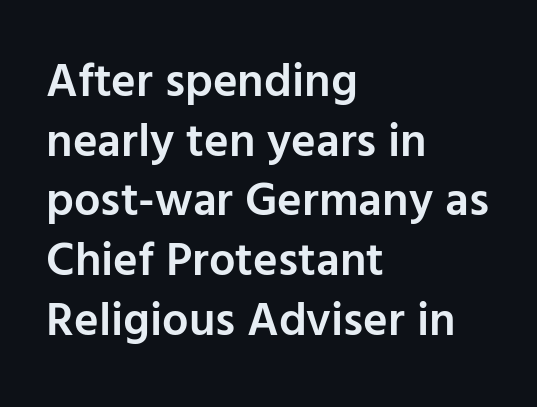
Q: Is the text bold? A: Semi-bold.
Q: Is the text italic (slanted)? A: No, it is upright.
Q: Is the typeface a serif or a sans-serif typeface? A: Sans-serif.
Q: Is the text underlined? A: No.
Q: How is the paragraph aligned? A: Left-aligned.
Q: Is the spacing between letters normal or unusually wide? A: Normal.
Q: Is the spacing between lines tight, normal or loose? A: Normal.
Q: Width (condensed, normal, or wide)? A: Normal.
Q: Stroke contrast? A: Low.
Q: x-height? A: Medium.
Q: Monospaced? A: No.
